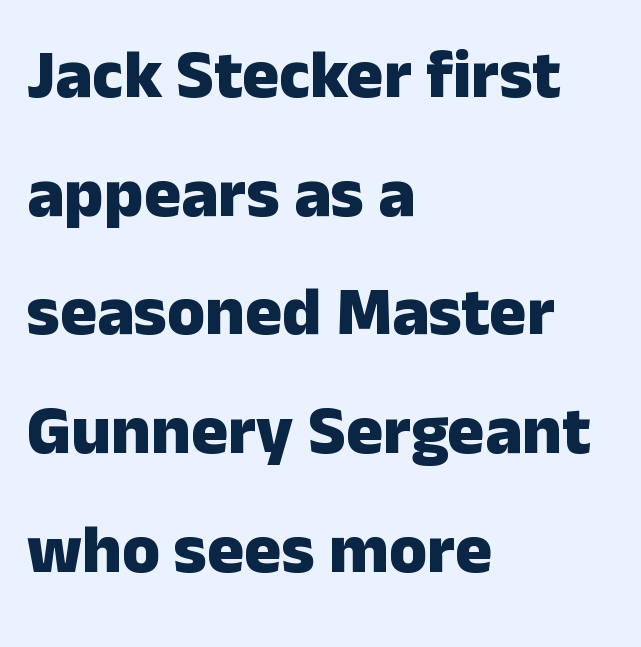
{"serif": "no", "italic": "no", "bold": "yes", "weight": "heavy", "width": "normal", "stroke_contrast": "low", "x_height": "medium", "monospaced": "no", "underline": "no", "align": "left", "line_spacing_ratio": 1.72, "letter_spacing": "normal", "letter_spacing_em": 0.0, "glyph_px": 69}
